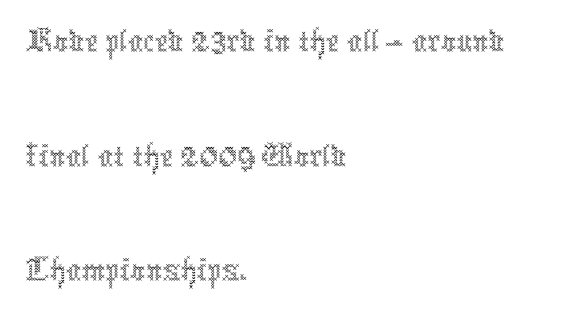
Check under the words: just untouched page. Looks like regular typesetting: each glyph gets only the width it needs. Italic? Not at all — the glyphs are vertical. If you drew a ruler down the left edge, every line would touch it. Unbolded letterforms with no extra heft.
